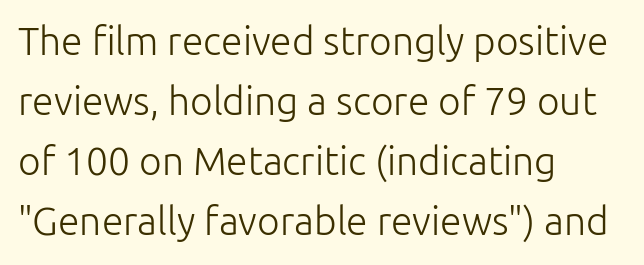
Q: Is the text bold? A: No.
Q: Is the text italic (slanted)? A: No, it is upright.
Q: Is the typeface a serif or a sans-serif typeface? A: Sans-serif.
Q: Is the text underlined? A: No.
Q: How is the paragraph aligned? A: Left-aligned.
Q: Is the spacing between letters normal or unusually wide? A: Normal.
Q: Is the spacing between lines tight, normal or loose? A: Normal.
Q: Width (condensed, normal, or wide)? A: Normal.
Q: Stroke contrast? A: Low.
Q: x-height? A: Medium.
Q: Monospaced? A: No.
